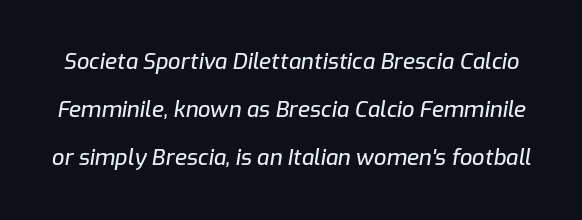
The image shows 22 px text type, italic (leaning right); set loose line spacing (2.19x), normal letter spacing, not underlined.
